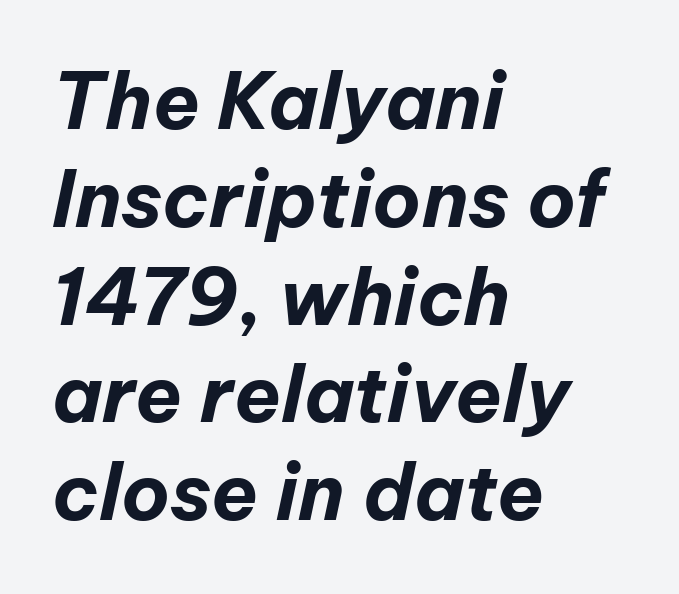
{"italic": "yes", "lean": "right", "slant_degrees": 12, "bold": "yes", "weight": "bold", "width": "normal", "stroke_contrast": "low", "x_height": "medium", "monospaced": "no", "underline": "no", "align": "left", "line_spacing": "normal", "line_spacing_ratio": 1.27, "letter_spacing": "normal", "letter_spacing_em": 0.0, "glyph_px": 77}
